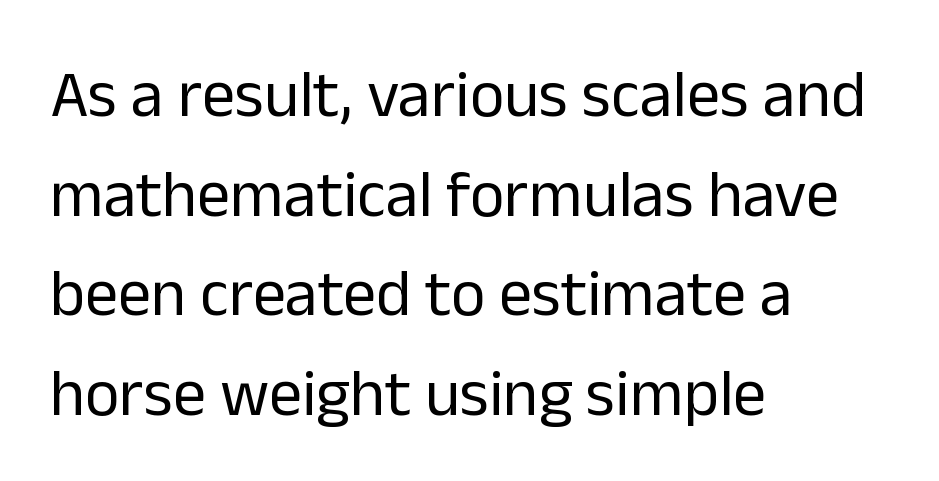
{"serif": "no", "italic": "no", "bold": "no", "weight": "regular", "width": "normal", "stroke_contrast": "low", "x_height": "medium", "monospaced": "no", "underline": "no", "align": "left", "line_spacing": "normal", "line_spacing_ratio": 1.51, "letter_spacing": "normal", "letter_spacing_em": 0.0, "glyph_px": 66}
